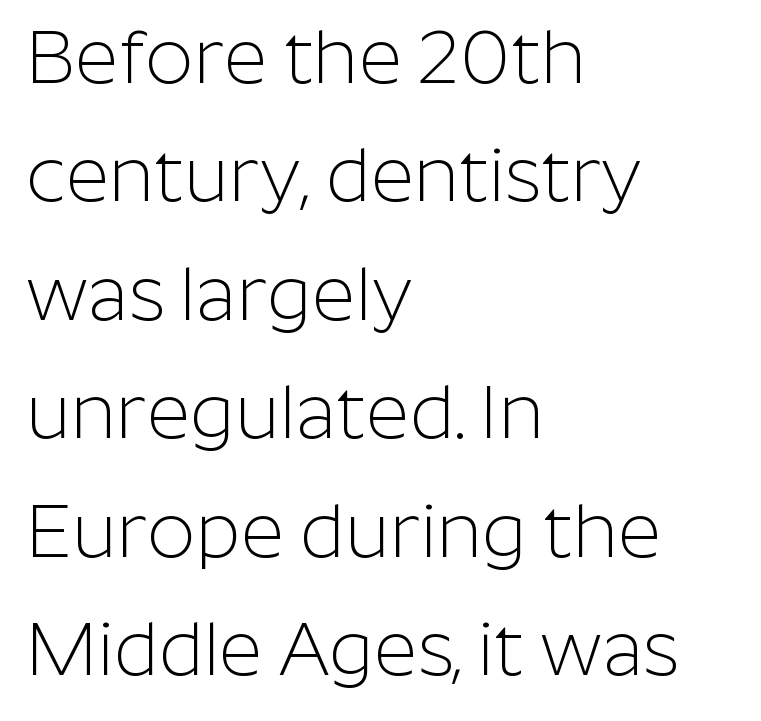
The image shows 75 px light sans-serif type, upright; set left-aligned, normal line spacing (1.58x), normal letter spacing, not underlined; low stroke contrast and a medium x-height.
